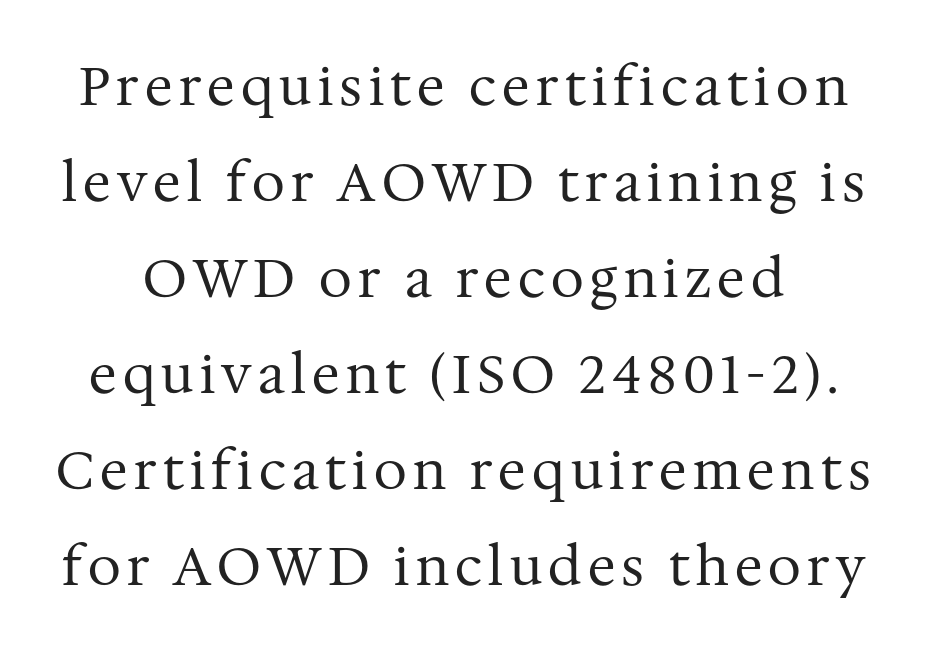
What kind of face is this? One with serifs. The passage shown is not underscored anywhere. The font's upright variant was chosen for this text. The passage shown is typed in a proportional face where columns would drift. On a weight scale, this lands at 450 or below.
